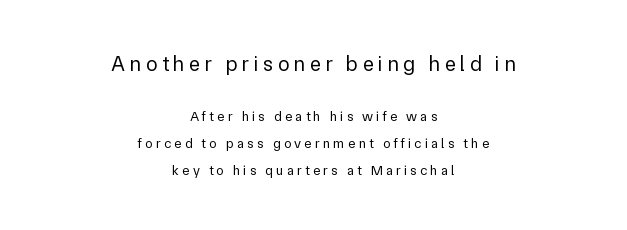
{"italic": "no", "bold": "no", "underline": "no", "align": "center", "line_spacing": "loose", "line_spacing_ratio": 1.92, "letter_spacing": "wide", "letter_spacing_em": 0.22, "larger_block": "first", "size_ratio": 1.5, "glyph_px": 21}
